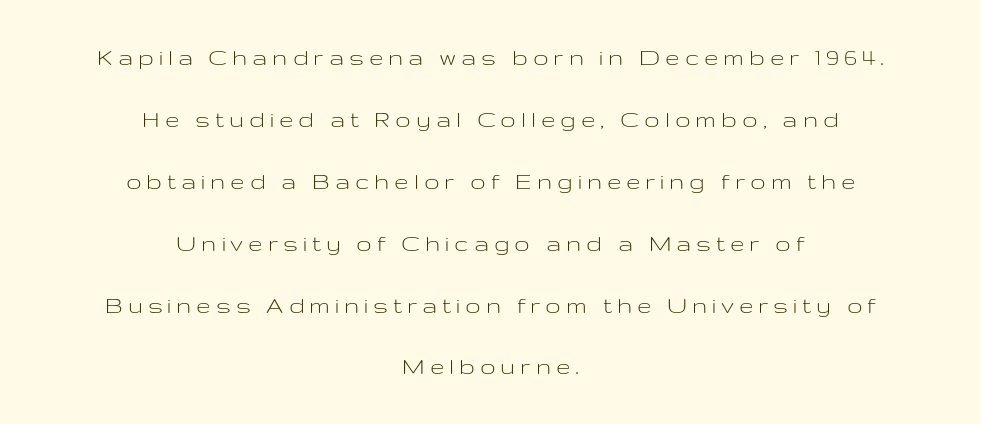
The image shows 26 px text type, upright; set centered, loose line spacing (2.38x), not underlined.
